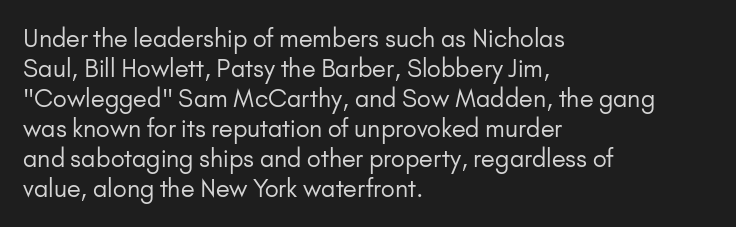
Honestly, there is no underline to notice here at all. The font's upright variant was chosen for this text. Horizontally, the lines are justified to the leading edge only. Bold? No — there's no thickening of the strokes.
